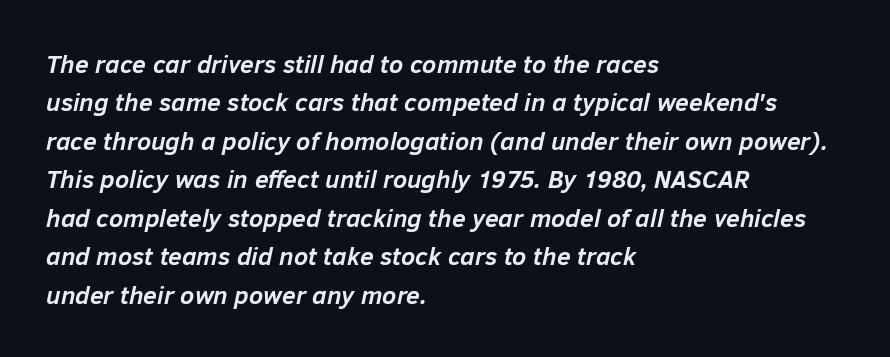
The image shows 25 px bold type, italic (leaning right); set left-aligned, normal line spacing (1.54x), normal letter spacing, not underlined.
